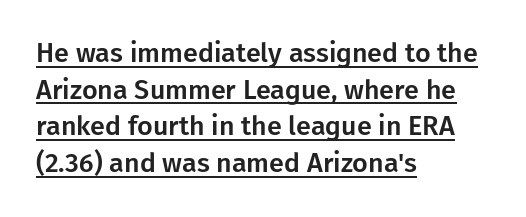
{"italic": "no", "underline": "yes", "align": "left", "line_spacing": "normal", "line_spacing_ratio": 1.36, "letter_spacing": "normal", "letter_spacing_em": 0.0, "glyph_px": 27}
